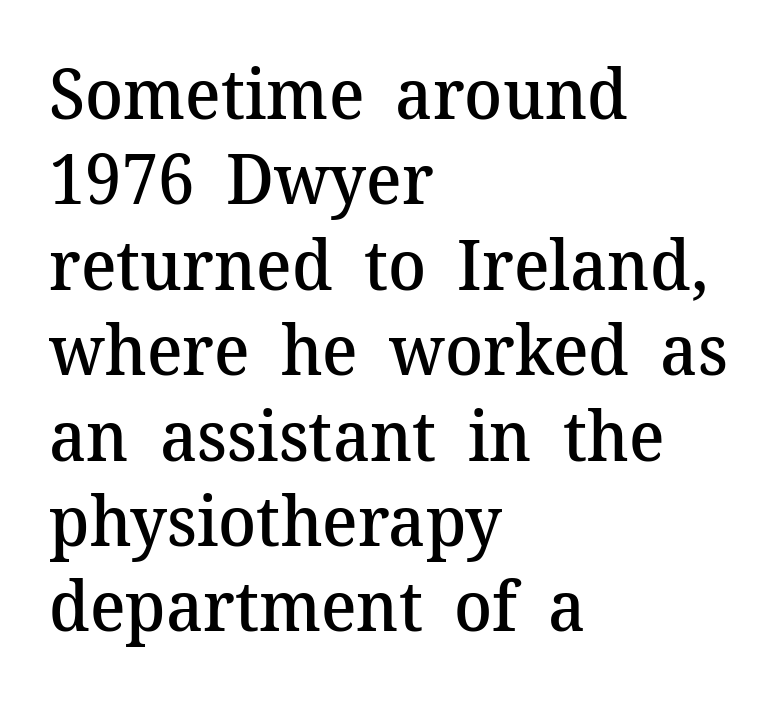
{"serif": "yes", "italic": "no", "bold": "semi", "weight": "semibold", "width": "normal", "stroke_contrast": "medium", "x_height": "medium", "monospaced": "no", "underline": "no", "align": "left", "line_spacing_ratio": 1.22, "letter_spacing": "normal", "letter_spacing_em": 0.0, "glyph_px": 70}
